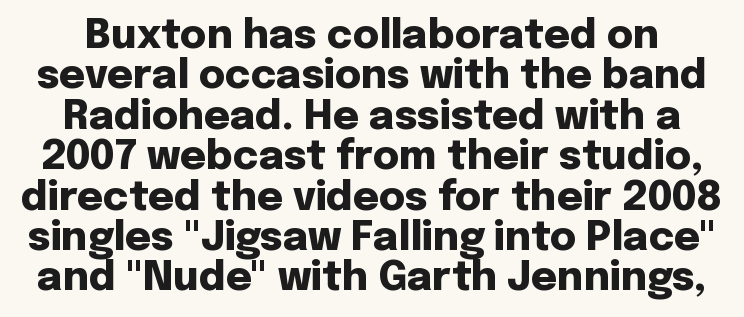
{"serif": "no", "italic": "no", "bold": "yes", "weight": "heavy", "width": "normal", "stroke_contrast": "low", "x_height": "medium", "monospaced": "no", "underline": "no", "line_spacing": "tight", "line_spacing_ratio": 1.01, "letter_spacing": "normal", "letter_spacing_em": 0.0, "glyph_px": 40}
